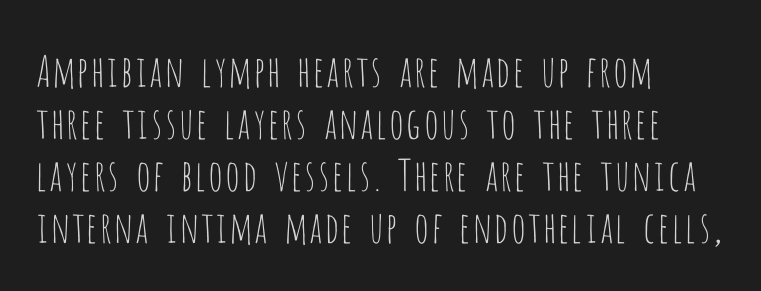
Q: Is the text bold? A: No.
Q: Is the text italic (slanted)? A: No, it is upright.
Q: Is the typeface a serif or a sans-serif typeface? A: Sans-serif.
Q: Is the text underlined? A: No.
Q: How is the paragraph aligned? A: Left-aligned.
Q: Is the spacing between letters normal or unusually wide? A: Normal.
Q: Width (condensed, normal, or wide)? A: Condensed.
Q: Stroke contrast? A: Low.
Q: x-height? A: Large.
Q: Monospaced? A: No.
